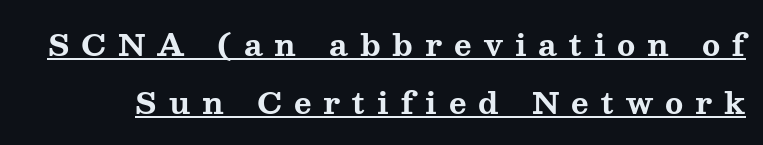
Q: Is the text bold? A: Yes.
Q: Is the text italic (slanted)? A: No, it is upright.
Q: Is the typeface a serif or a sans-serif typeface? A: Serif.
Q: Is the text underlined? A: Yes.
Q: Is the spacing between letters normal or unusually wide? A: Unusually wide.
Q: Is the spacing between lines tight, normal or loose? A: Loose.
Q: Width (condensed, normal, or wide)? A: Wide.
Q: Stroke contrast? A: Medium.
Q: x-height? A: Medium.
Q: Monospaced? A: No.
